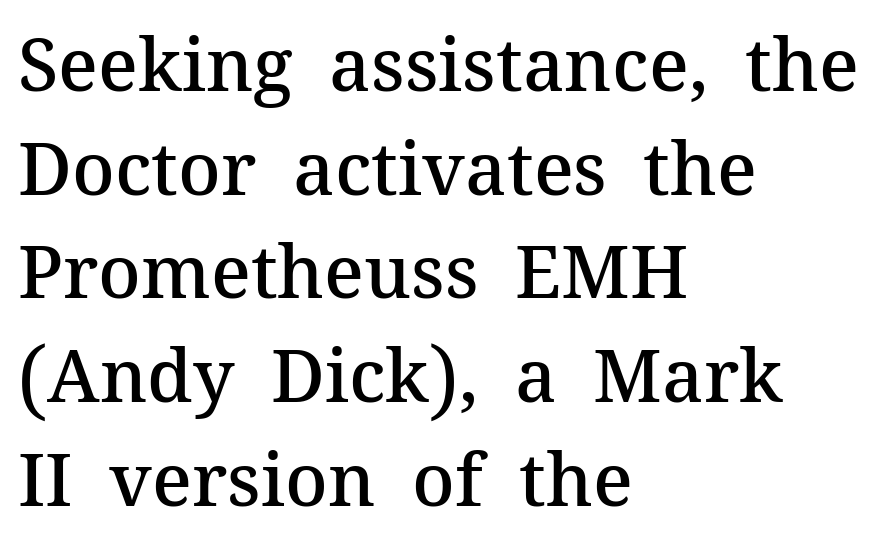
The image shows 73 px semibold serif type, upright; set left-aligned, normal line spacing (1.42x), normal letter spacing, not underlined; medium stroke contrast and a medium x-height.
